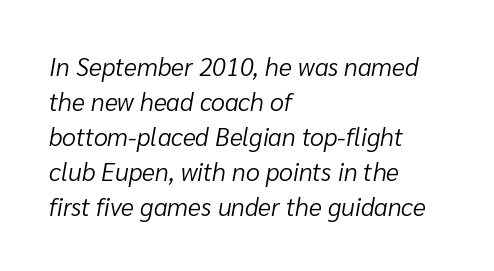
In terms of posture, this sample is oblique. This rendering leaves character spacing at its baseline value. Stem width sits at or under what a default text font uses. The passage is arranged the way most books set body copy — flush left. The glyphs are unaccompanied by any horizontal stroke below them.
